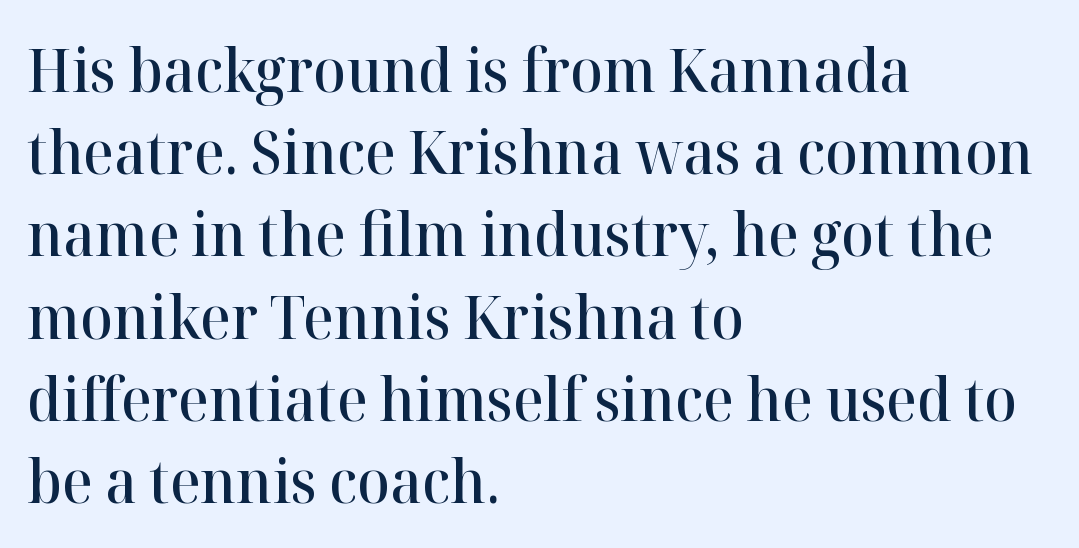
{"serif": "yes", "italic": "no", "bold": "semi", "weight": "semibold", "width": "normal", "stroke_contrast": "high", "x_height": "medium", "monospaced": "no", "underline": "no", "align": "left", "line_spacing": "normal", "line_spacing_ratio": 1.37, "letter_spacing": "normal", "letter_spacing_em": 0.0, "glyph_px": 60}
